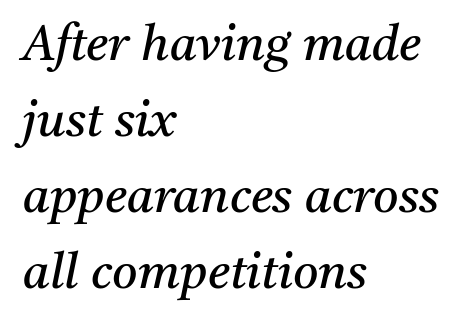
The image shows 49 px regular-weight serif type, italic (leaning right); set left-aligned, normal line spacing (1.55x), normal letter spacing, not underlined; medium stroke contrast and a medium x-height.
